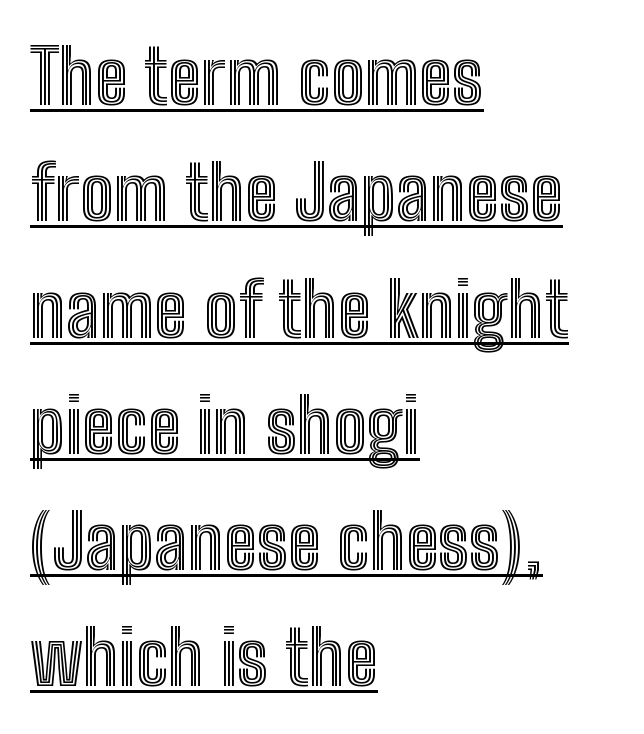
Q: Is the text italic (slanted)? A: No, it is upright.
Q: Is the text underlined? A: Yes.
Q: How is the paragraph aligned? A: Left-aligned.
Q: Is the spacing between letters normal or unusually wide? A: Normal.
Q: Is the spacing between lines tight, normal or loose? A: Normal.
Q: Width (condensed, normal, or wide)? A: Condensed.
Q: x-height? A: Medium.
Q: Monospaced? A: No.
